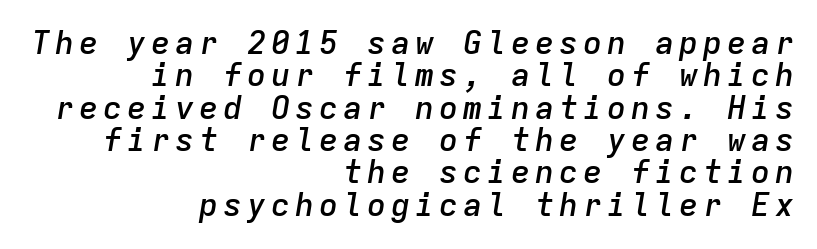
Q: Is the text bold? A: Semi-bold.
Q: Is the text italic (slanted)? A: Yes, it leans right by about 9 degrees.
Q: Is the text underlined? A: No.
Q: How is the paragraph aligned? A: Right-aligned.
Q: Is the spacing between lines tight, normal or loose? A: Tight.
Q: Width (condensed, normal, or wide)? A: Normal.
Q: Stroke contrast? A: Low.
Q: x-height? A: Medium.
Q: Monospaced? A: Yes.
